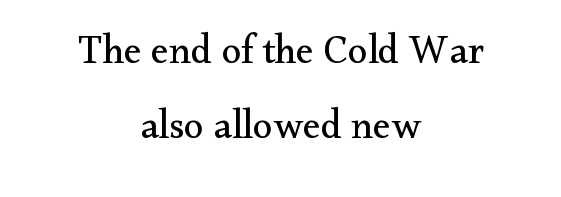
The image shows 40 px regular-weight serif type, upright; set centered, line spacing 1.88x, normal letter spacing, not underlined; medium stroke contrast and a small x-height.
